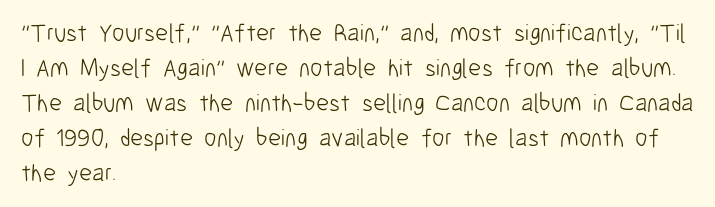
Nobody drew a line under any word here. The passage is arranged the way most books set body copy — flush left. Is the stroke heavy? The answer is a plain regular-or-lighter. Nobody touched the tracking dial on this one. A roman cut, with each character standing at attention. The space between consecutive lines is moderate.
